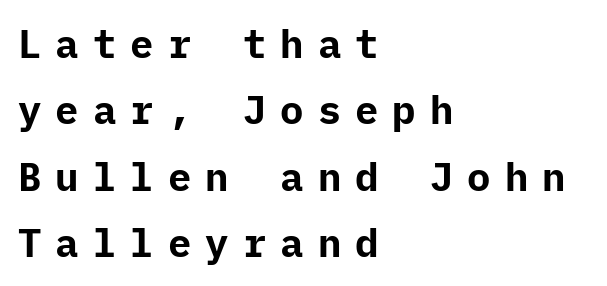
How would I describe the line gaps? Plain and ordinary. The typesetter chose a ragged-right arrangement here. Does extra space separate the letters? Yes, quite a lot of it. The sample has been set heavy, in full bold.
